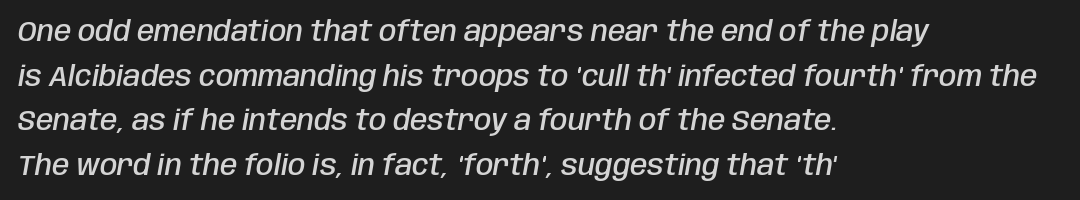
Q: Is the text bold? A: Semi-bold.
Q: Is the text italic (slanted)? A: Yes, it leans right by about 10 degrees.
Q: Is the text underlined? A: No.
Q: How is the paragraph aligned? A: Left-aligned.
Q: Is the spacing between letters normal or unusually wide? A: Normal.
Q: Is the spacing between lines tight, normal or loose? A: Normal.
Q: Width (condensed, normal, or wide)? A: Condensed.
Q: Stroke contrast? A: Low.
Q: x-height? A: Large.
Q: Monospaced? A: No.
